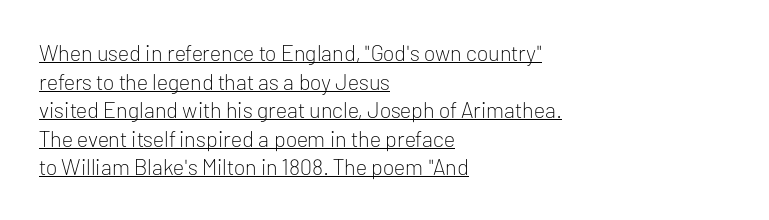
{"italic": "no", "bold": "no", "underline": "yes", "align": "left", "line_spacing": "normal", "line_spacing_ratio": 1.3, "letter_spacing": "normal", "letter_spacing_em": 0.0, "glyph_px": 22}
